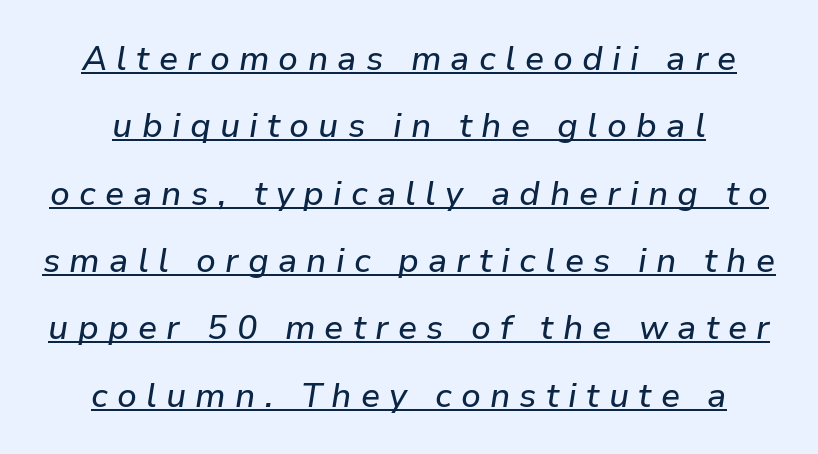
The image shows 34 px text type, italic (leaning right); set centered, loose line spacing (1.98x), unusually wide letter spacing (+0.27 em), underlined; low stroke contrast and a medium x-height.
